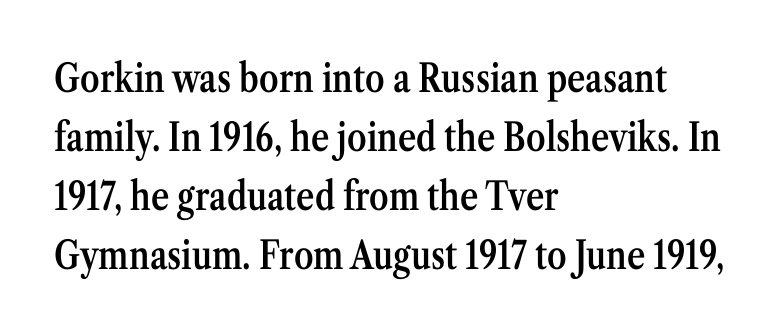
Q: Is the text bold? A: Semi-bold.
Q: Is the text italic (slanted)? A: No, it is upright.
Q: Is the typeface a serif or a sans-serif typeface? A: Serif.
Q: Is the text underlined? A: No.
Q: How is the paragraph aligned? A: Left-aligned.
Q: Is the spacing between letters normal or unusually wide? A: Normal.
Q: Is the spacing between lines tight, normal or loose? A: Normal.
Q: Width (condensed, normal, or wide)? A: Condensed.
Q: Stroke contrast? A: Medium.
Q: x-height? A: Medium.
Q: Monospaced? A: No.
